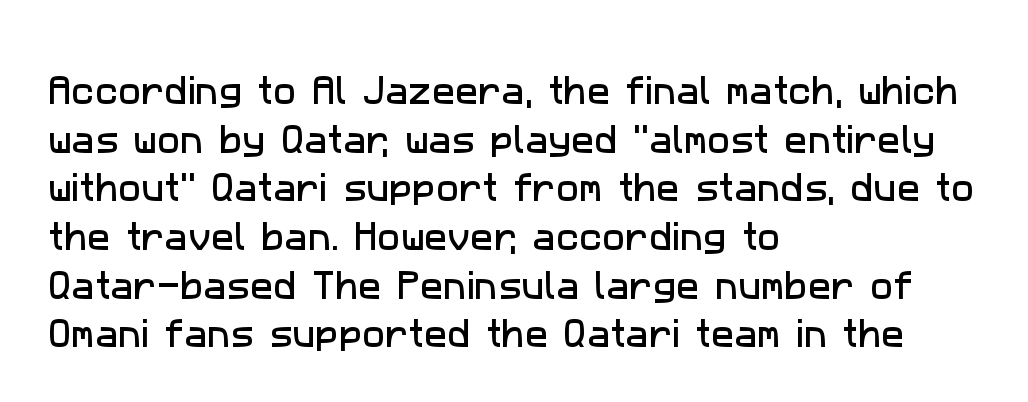
Q: Is the typeface a serif or a sans-serif typeface? A: Sans-serif.
Q: Is the text underlined? A: No.
Q: How is the paragraph aligned? A: Left-aligned.
Q: Is the spacing between letters normal or unusually wide? A: Normal.
Q: Is the spacing between lines tight, normal or loose? A: Normal.
Q: Width (condensed, normal, or wide)? A: Normal.
Q: Stroke contrast? A: Low.
Q: x-height? A: Medium.
Q: Monospaced? A: No.
